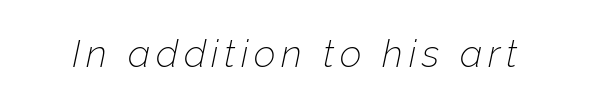
{"italic": "yes", "lean": "right", "slant_degrees": 12, "bold": "no", "weight": "thin", "width": "normal", "stroke_contrast": "low", "x_height": "medium", "monospaced": "no", "underline": "no", "glyph_px": 38}
